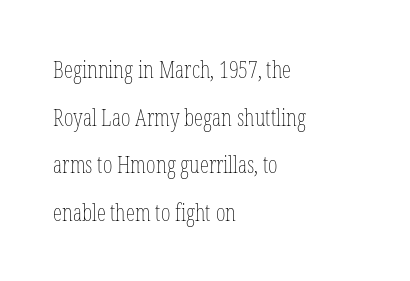
The image shows 23 px text type, upright; set left-aligned, loose line spacing (2.07x), normal letter spacing, not underlined.
